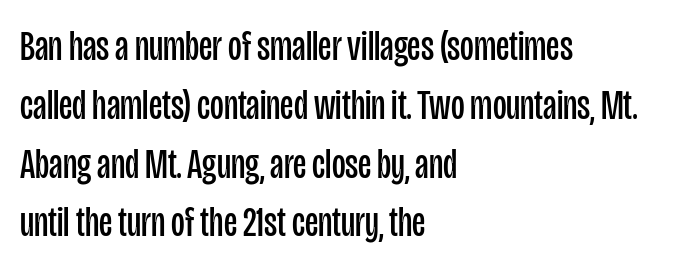
Q: Is the text bold? A: No.
Q: Is the text italic (slanted)? A: No, it is upright.
Q: Is the typeface a serif or a sans-serif typeface? A: Sans-serif.
Q: Is the text underlined? A: No.
Q: How is the paragraph aligned? A: Left-aligned.
Q: Is the spacing between letters normal or unusually wide? A: Normal.
Q: Is the spacing between lines tight, normal or loose? A: Normal.
Q: Width (condensed, normal, or wide)? A: Condensed.
Q: Stroke contrast? A: Low.
Q: x-height? A: Large.
Q: Monospaced? A: No.
